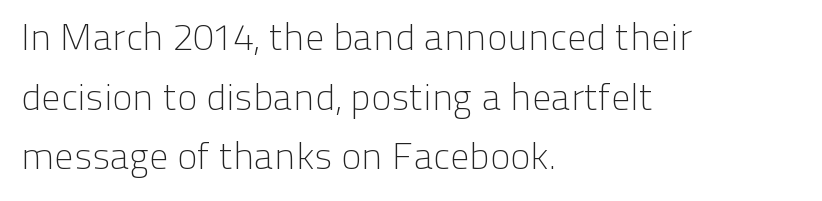
The image shows 38 px light sans-serif type, upright; set left-aligned, normal line spacing (1.57x), normal letter spacing, not underlined; low stroke contrast and a medium x-height.
